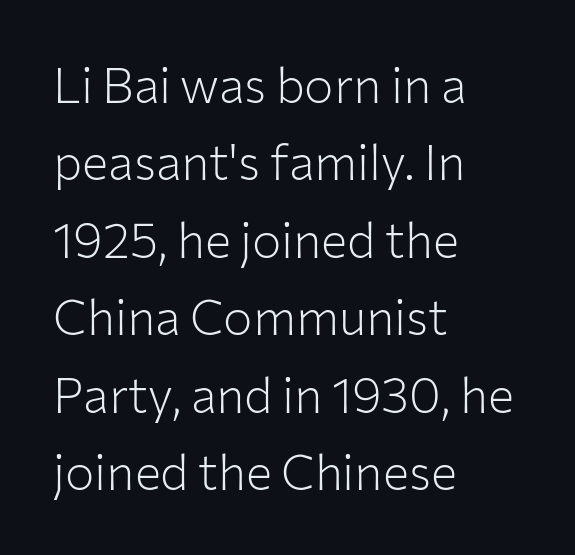
{"serif": "no", "italic": "no", "bold": "no", "weight": "light", "width": "normal", "stroke_contrast": "low", "x_height": "medium", "monospaced": "no", "underline": "no", "align": "left", "line_spacing": "normal", "line_spacing_ratio": 1.58, "letter_spacing": "normal", "letter_spacing_em": 0.0, "glyph_px": 49}
